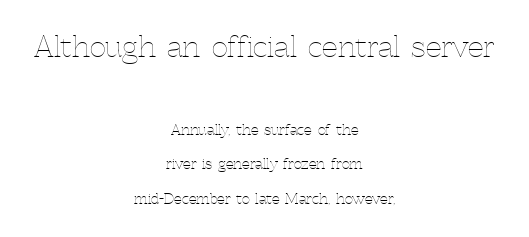
The designer gave the opening block more size than the closing block. A clean baseline with only descenders dipping below it. Do the characters align in a grid? No, the font is proportional. Each new line begins a long way beneath the previous one. The lettering stays uniformly vertical, giving the passage a roman look. Stroke thickness stays within the range of a standard reading face or lighter.
